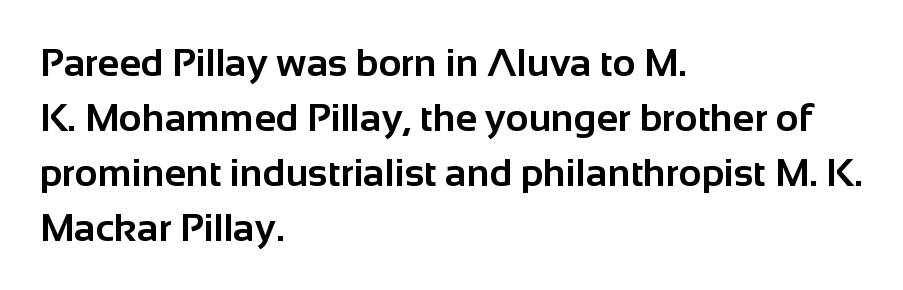
{"serif": "no", "italic": "no", "bold": "yes", "weight": "bold", "width": "normal", "stroke_contrast": "low", "x_height": "medium", "monospaced": "no", "underline": "no", "align": "left", "line_spacing": "normal", "line_spacing_ratio": 1.41, "letter_spacing": "normal", "letter_spacing_em": 0.0, "glyph_px": 39}
